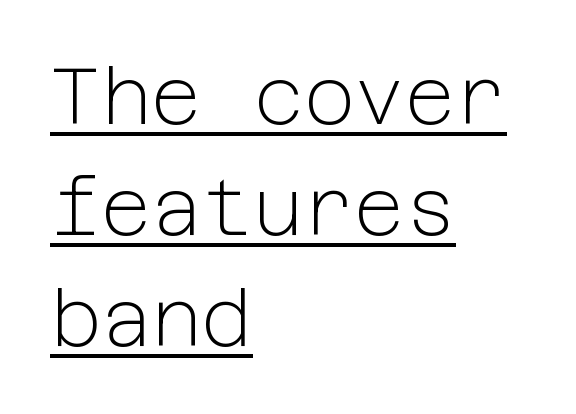
The image shows 78 px light sans-serif type, upright; set left-aligned, normal line spacing (1.42x), normal letter spacing, underlined; low stroke contrast and a medium x-height.
